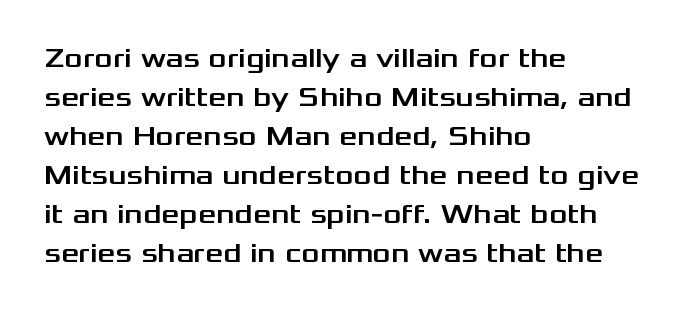
The image shows 28 px wide sans-serif type, upright; set left-aligned, normal line spacing (1.39x), normal letter spacing, not underlined; medium stroke contrast and a medium x-height.
